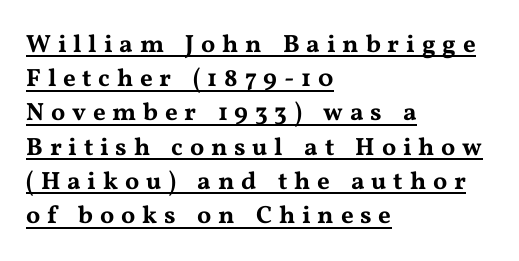
The leading is moderate, giving the passage an even texture. The type sits square on the baseline with zero lean. Decoration check: the copy is underlined. Layout note: lines flush left. The passage shown has open, widely tracked lettering throughout.
